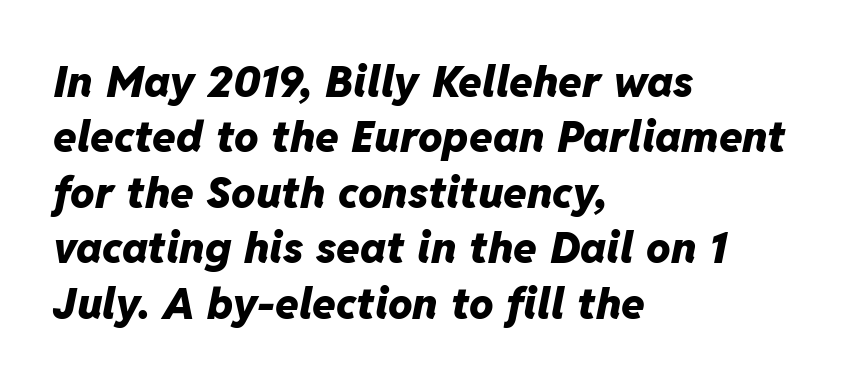
The image shows 43 px heavy type, italic (leaning right); set left-aligned, normal line spacing (1.29x), normal letter spacing, not underlined; low stroke contrast and a medium x-height.
